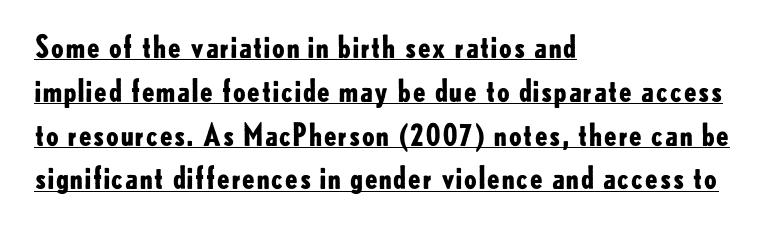
{"serif": "no", "italic": "no", "bold": "yes", "weight": "bold", "width": "normal", "stroke_contrast": "low", "x_height": "small", "monospaced": "no", "underline": "yes", "align": "left", "line_spacing": "normal", "line_spacing_ratio": 1.46, "letter_spacing": "normal", "letter_spacing_em": 0.0, "glyph_px": 30}
